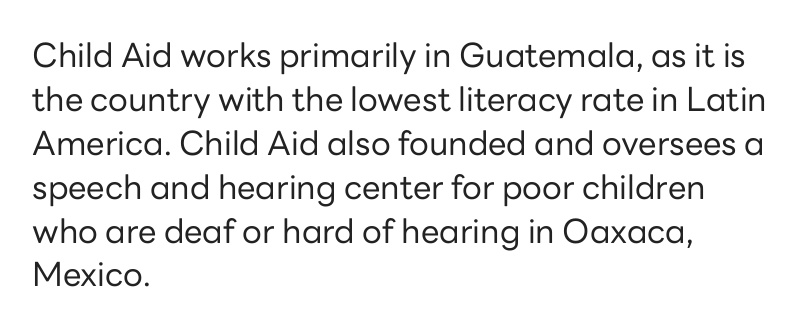
{"serif": "no", "italic": "no", "bold": "no", "weight": "regular", "width": "normal", "stroke_contrast": "low", "x_height": "medium", "monospaced": "no", "underline": "no", "align": "left", "line_spacing": "normal", "line_spacing_ratio": 1.33, "letter_spacing": "normal", "letter_spacing_em": 0.0, "glyph_px": 33}
